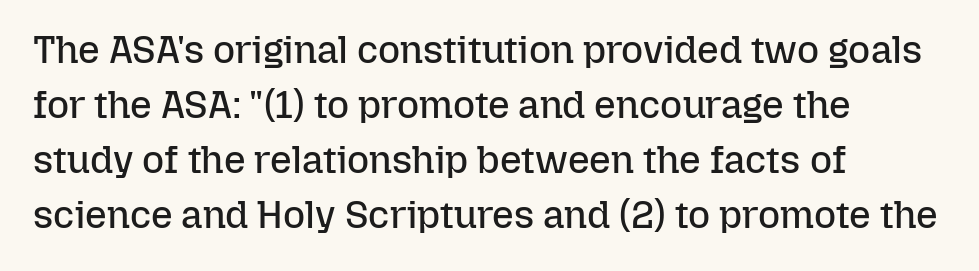
The image shows 38 px regular-weight type, upright; set left-aligned, normal line spacing (1.45x), normal letter spacing, not underlined; low stroke contrast and a medium x-height.
